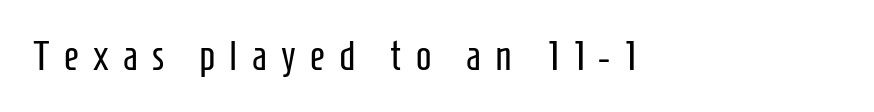
Has an underline been added? It has not. Varying glyph widths throughout — classic text-font behaviour. This sample uses expanded letter spacing, leaving extra air between glyphs. Unlike a traditional serif, this face leaves its strokes unadorned. Does the copy run flush right? No — it runs flush left. Bold? No — there's no thickening of the strokes.
